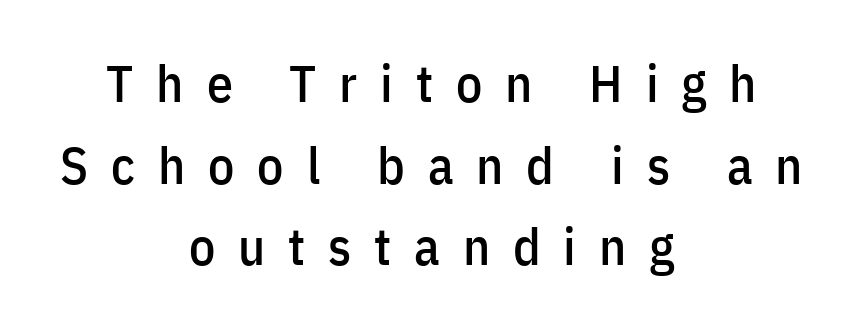
The image shows 52 px condensed sans-serif type, upright; set centered, normal line spacing (1.57x), unusually wide letter spacing (+0.44 em), not underlined; low stroke contrast and a medium x-height.
